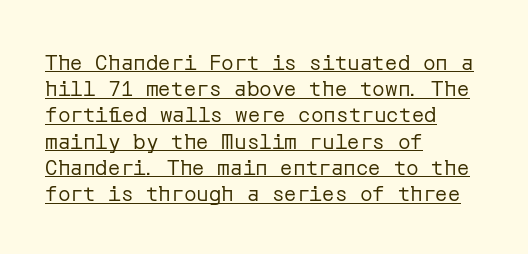
The image shows 21 px text type, upright; set left-aligned, normal line spacing (1.25x), normal letter spacing, underlined.
